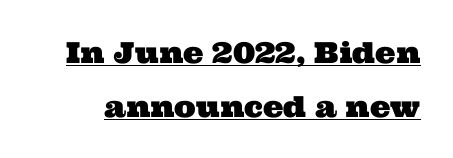
The face used here is rendered with its standard letterfit. The face used here is proportionally spaced, like ordinary book or web type. These characters rest on top of a visible drawn line. The rendering shows small feet on the letterforms — a serif design.
